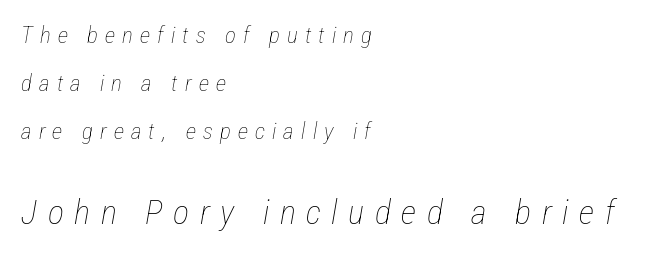
Whoever set this chose breathing room over compactness in the vertical rhythm. Caption: face not bold, strokes unweighted. Line starts are locked; line ends wander. These two chunks differ in scale, with the bottom chunk taking the larger measure.
